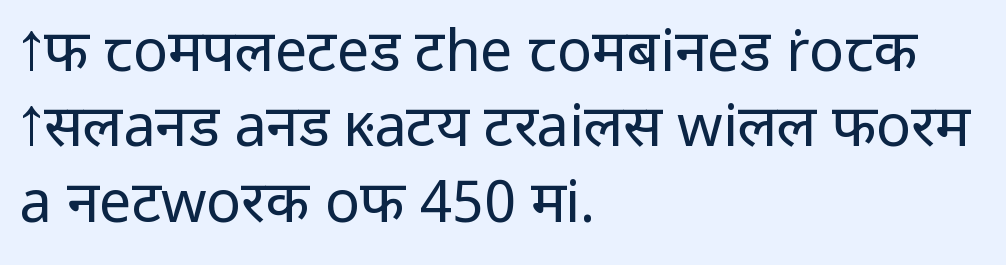
Q: Is the text bold? A: No.
Q: Is the text italic (slanted)? A: No, it is upright.
Q: Is the typeface a serif or a sans-serif typeface? A: Sans-serif.
Q: Is the text underlined? A: No.
Q: How is the paragraph aligned? A: Left-aligned.
Q: Is the spacing between letters normal or unusually wide? A: Normal.
Q: Is the spacing between lines tight, normal or loose? A: Normal.
Q: Width (condensed, normal, or wide)? A: Normal.
Q: Stroke contrast? A: Low.
Q: x-height? A: Medium.
Q: Monospaced? A: No.
